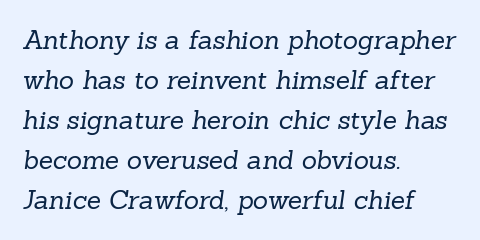
Q: Is the text bold? A: No.
Q: Is the text underlined? A: No.
Q: How is the paragraph aligned? A: Left-aligned.
Q: Is the spacing between letters normal or unusually wide? A: Normal.
Q: Is the spacing between lines tight, normal or loose? A: Normal.
